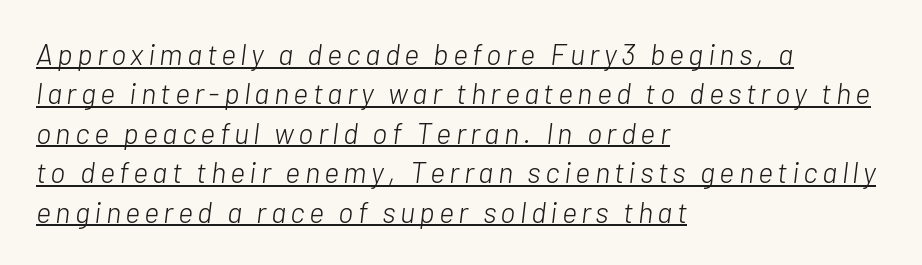
{"italic": "yes", "lean": "right", "slant_degrees": 7, "bold": "no", "weight": "light", "width": "normal", "stroke_contrast": "low", "x_height": "medium", "monospaced": "no", "underline": "yes", "align": "left", "line_spacing": "normal", "line_spacing_ratio": 1.36, "glyph_px": 29}
